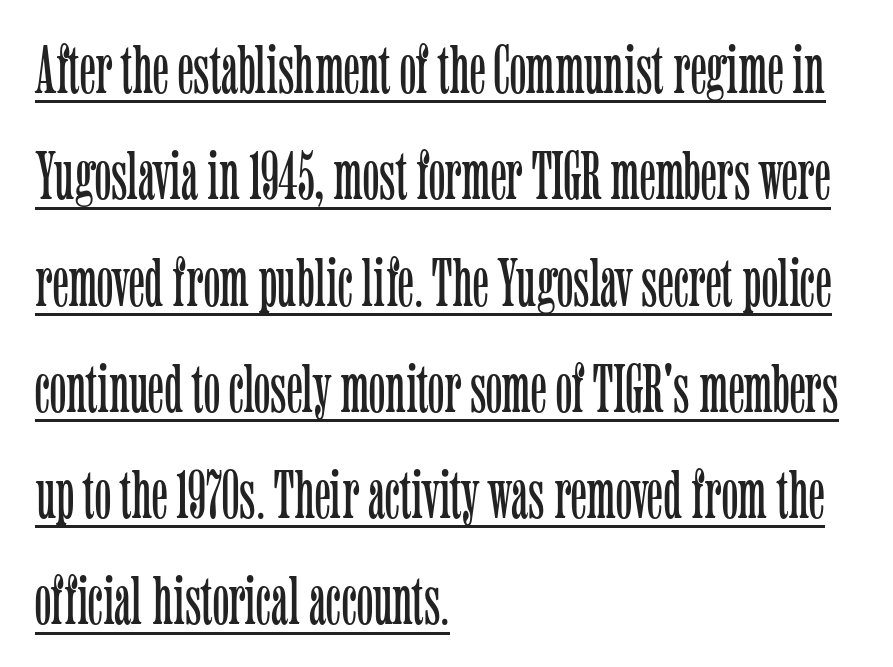
The image shows 69 px light, condensed serif type, upright; set left-aligned, normal line spacing (1.54x), normal letter spacing, underlined; low stroke contrast and a medium x-height.
